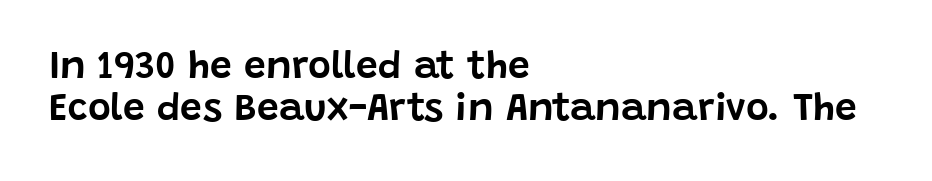
Q: Is the text italic (slanted)? A: No, it is upright.
Q: Is the typeface a serif or a sans-serif typeface? A: Sans-serif.
Q: Is the text underlined? A: No.
Q: How is the paragraph aligned? A: Left-aligned.
Q: Is the spacing between letters normal or unusually wide? A: Normal.
Q: Is the spacing between lines tight, normal or loose? A: Tight.
Q: Width (condensed, normal, or wide)? A: Normal.
Q: Stroke contrast? A: Low.
Q: x-height? A: Large.
Q: Monospaced? A: No.
